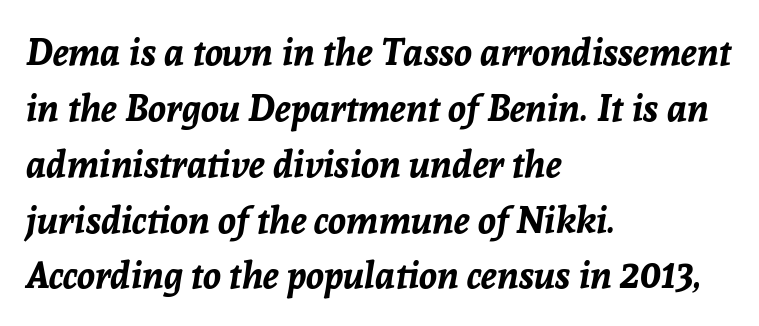
Q: Is the text bold? A: Yes.
Q: Is the text italic (slanted)? A: Yes, it leans right by about 8 degrees.
Q: Is the text underlined? A: No.
Q: How is the paragraph aligned? A: Left-aligned.
Q: Is the spacing between letters normal or unusually wide? A: Normal.
Q: Is the spacing between lines tight, normal or loose? A: Normal.
Q: Width (condensed, normal, or wide)? A: Normal.
Q: Stroke contrast? A: Low.
Q: x-height? A: Medium.
Q: Monospaced? A: No.
